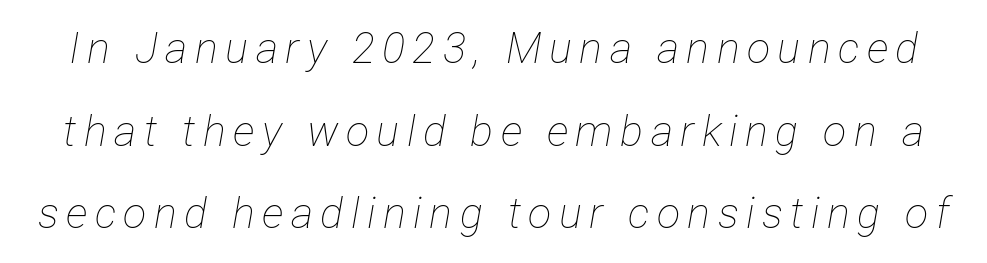
Q: Is the text bold? A: No.
Q: Is the text italic (slanted)? A: Yes, it leans right by about 12 degrees.
Q: Is the text underlined? A: No.
Q: Is the spacing between lines tight, normal or loose? A: Loose.
Q: Width (condensed, normal, or wide)? A: Condensed.
Q: Stroke contrast? A: Low.
Q: x-height? A: Medium.
Q: Monospaced? A: No.
